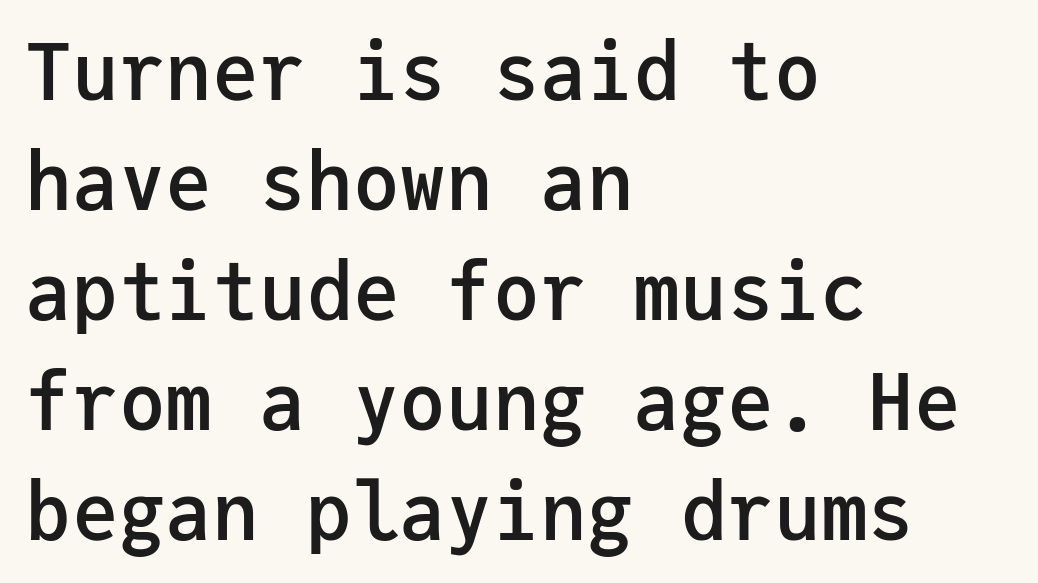
Q: Is the text bold? A: Semi-bold.
Q: Is the text italic (slanted)? A: No, it is upright.
Q: Is the typeface a serif or a sans-serif typeface? A: Sans-serif.
Q: Is the text underlined? A: No.
Q: How is the paragraph aligned? A: Left-aligned.
Q: Is the spacing between letters normal or unusually wide? A: Normal.
Q: Is the spacing between lines tight, normal or loose? A: Normal.
Q: Width (condensed, normal, or wide)? A: Normal.
Q: Stroke contrast? A: Low.
Q: x-height? A: Medium.
Q: Monospaced? A: Yes.
